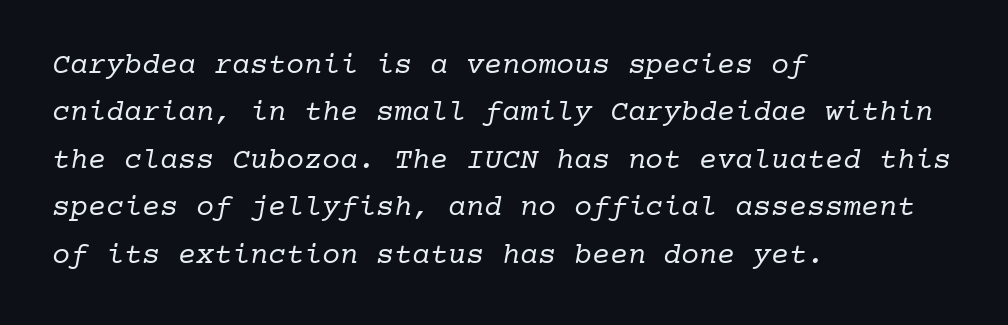
Q: Is the text bold? A: No.
Q: Is the typeface a serif or a sans-serif typeface? A: Serif.
Q: Is the text underlined? A: No.
Q: How is the paragraph aligned? A: Left-aligned.
Q: Is the spacing between letters normal or unusually wide? A: Normal.
Q: Is the spacing between lines tight, normal or loose? A: Normal.
Q: Width (condensed, normal, or wide)? A: Normal.
Q: Stroke contrast? A: Low.
Q: x-height? A: Medium.
Q: Monospaced? A: Yes.
